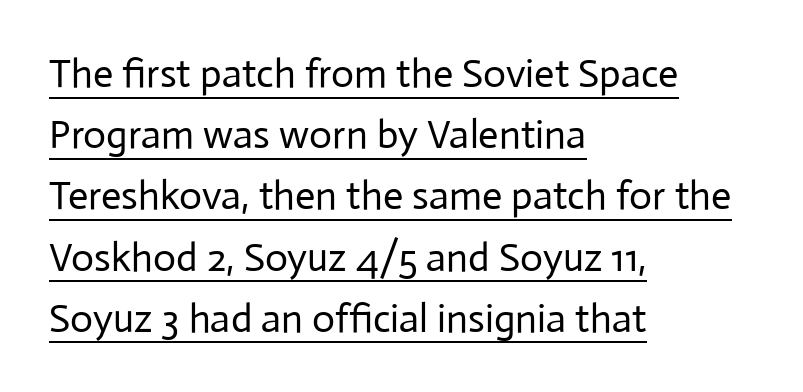
Q: Is the text bold? A: No.
Q: Is the text italic (slanted)? A: No, it is upright.
Q: Is the typeface a serif or a sans-serif typeface? A: Sans-serif.
Q: Is the text underlined? A: Yes.
Q: How is the paragraph aligned? A: Left-aligned.
Q: Is the spacing between letters normal or unusually wide? A: Normal.
Q: Is the spacing between lines tight, normal or loose? A: Normal.
Q: Width (condensed, normal, or wide)? A: Normal.
Q: Stroke contrast? A: Low.
Q: x-height? A: Medium.
Q: Monospaced? A: No.
